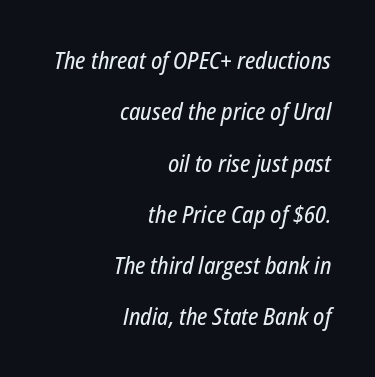
The specimen reads as italic at a glance. Short and long lines alike share a common ending point at right. These lines stand farther apart than default settings would place them. What stands out about the letter spacing? Nothing — it is the standard amount. Bare-footed words on every line.
